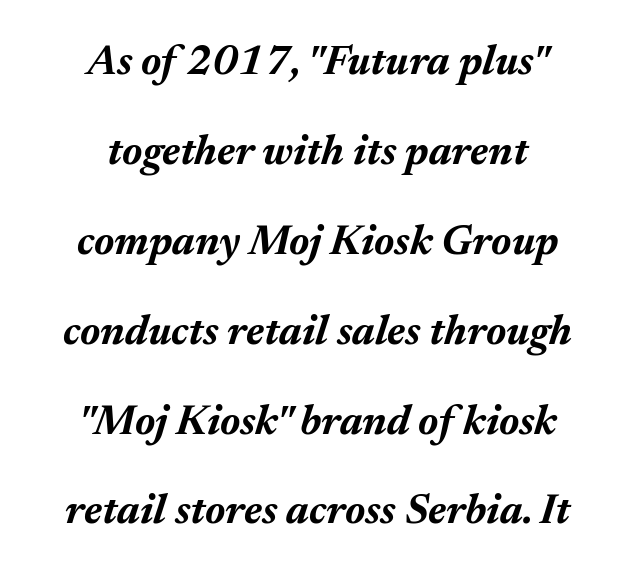
{"italic": "yes", "lean": "right", "slant_degrees": 17, "bold": "yes", "weight": "bold", "width": "normal", "stroke_contrast": "medium", "x_height": "medium", "monospaced": "no", "underline": "no", "align": "center", "line_spacing": "loose", "line_spacing_ratio": 2.14, "letter_spacing": "normal", "letter_spacing_em": 0.0, "glyph_px": 42}
